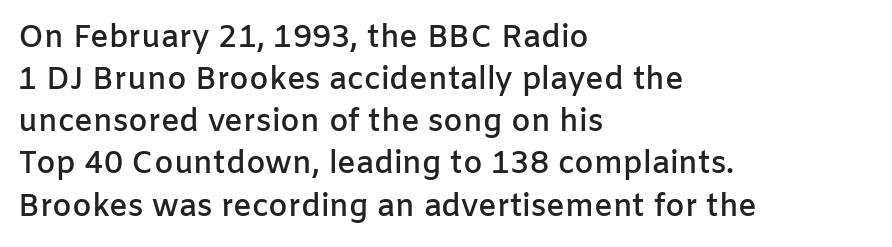
Leading: standard. The letters advance in unequal steps, a hallmark of proportional type. The sample has been set in demibold, a notch under bold. The font family rendered here belongs to the sans-serif group. Nope, not italic — everything's standing straight. Notice how the passage keeps a crisp vertical edge on the left only.
